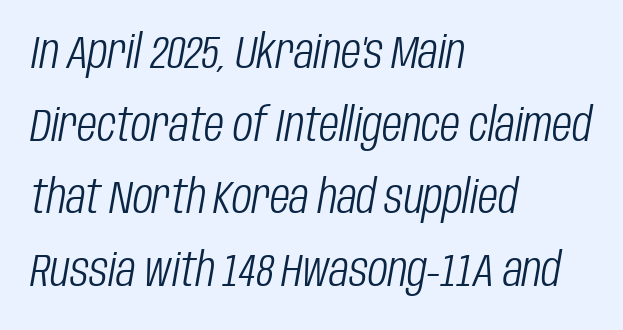
Q: Is the text bold? A: No.
Q: Is the text italic (slanted)? A: Yes, it leans right by about 10 degrees.
Q: Is the text underlined? A: No.
Q: How is the paragraph aligned? A: Left-aligned.
Q: Is the spacing between letters normal or unusually wide? A: Normal.
Q: Is the spacing between lines tight, normal or loose? A: Normal.
Q: Width (condensed, normal, or wide)? A: Condensed.
Q: Stroke contrast? A: Low.
Q: x-height? A: Large.
Q: Monospaced? A: No.
